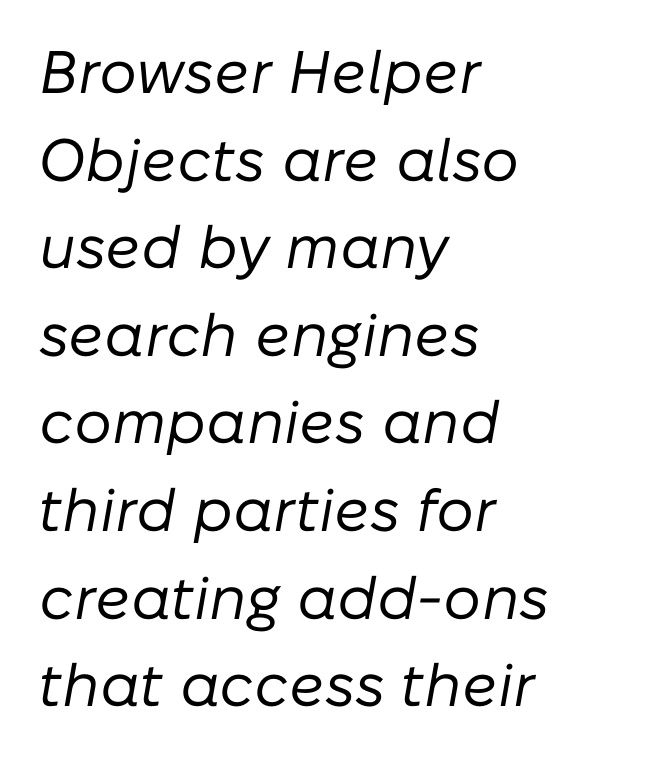
The image shows 60 px regular-weight type, italic (leaning right); set left-aligned, normal line spacing (1.46x), normal letter spacing, not underlined; low stroke contrast and a medium x-height.
